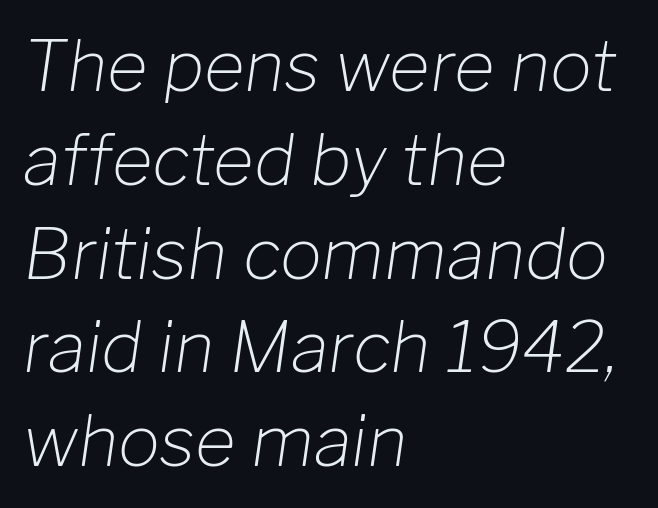
The image shows 70 px light type, italic (leaning right); set left-aligned, normal line spacing (1.34x), normal letter spacing, not underlined; low stroke contrast and a medium x-height.
